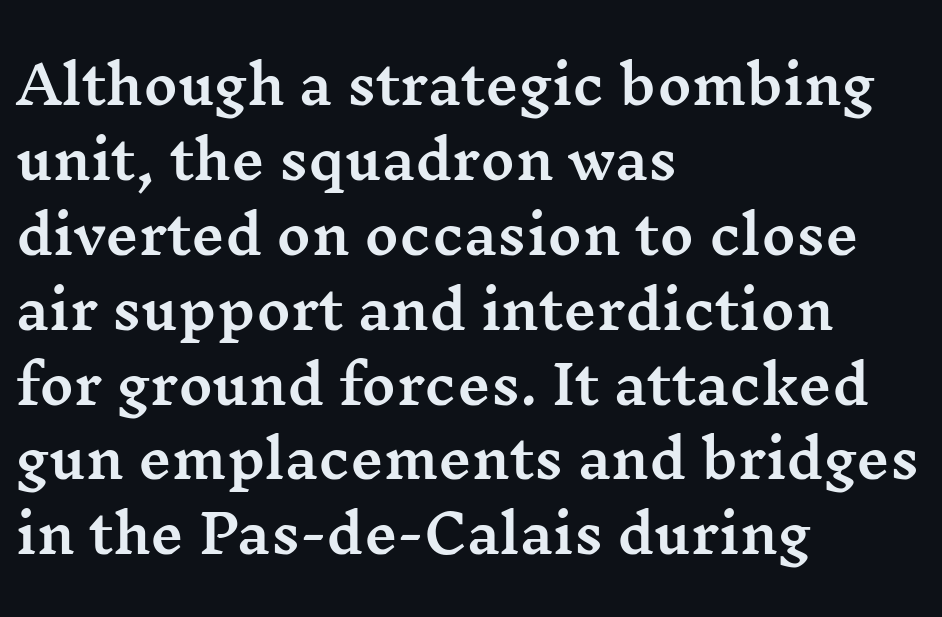
Q: Is the text italic (slanted)? A: No, it is upright.
Q: Is the typeface a serif or a sans-serif typeface? A: Serif.
Q: Is the text underlined? A: No.
Q: How is the paragraph aligned? A: Left-aligned.
Q: Is the spacing between letters normal or unusually wide? A: Normal.
Q: Is the spacing between lines tight, normal or loose? A: Normal.
Q: Width (condensed, normal, or wide)? A: Wide.
Q: Stroke contrast? A: Medium.
Q: x-height? A: Medium.
Q: Monospaced? A: No.
